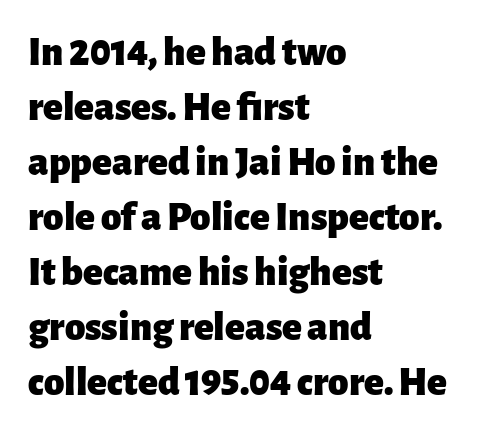
{"serif": "no", "italic": "no", "bold": "yes", "weight": "heavy", "width": "normal", "stroke_contrast": "low", "x_height": "medium", "monospaced": "no", "underline": "no", "align": "left", "line_spacing": "normal", "line_spacing_ratio": 1.34, "letter_spacing": "normal", "letter_spacing_em": 0.0, "glyph_px": 41}
